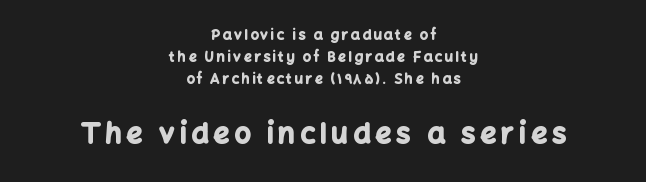
Notice how the passage keeps no hard edge, just a central spine. This rendering employs a face without finishing strokes, i.e., a sans-serif. Thick stems and heavy bowls — unmistakably bold. A student would notice the bottom passage is typeset larger than what precedes it. The space beneath each line is pristine and unruled. This is roman type, the default non-slanted kind.
